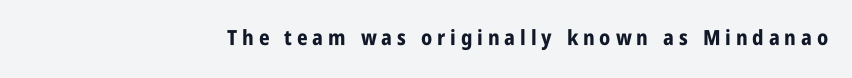
The image shows 21 px bold type, upright; set right-aligned, unusually wide letter spacing (+0.23 em), not underlined.
